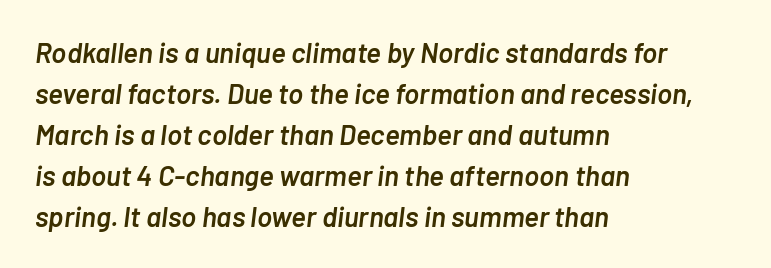
The image shows 28 px semibold type, italic (leaning right); set left-aligned, normal line spacing (1.46x), normal letter spacing, not underlined; low stroke contrast and a medium x-height.
